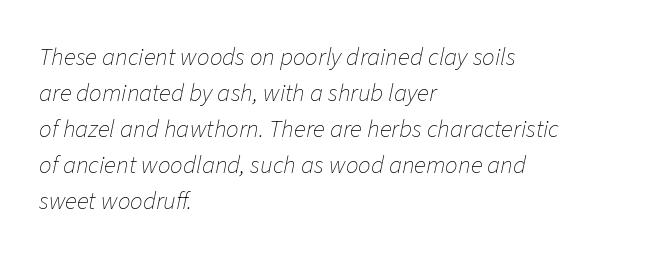
Q: Is the text bold? A: No.
Q: Is the text italic (slanted)? A: Yes, it leans right by about 11 degrees.
Q: Is the text underlined? A: No.
Q: How is the paragraph aligned? A: Left-aligned.
Q: Is the spacing between letters normal or unusually wide? A: Normal.
Q: Is the spacing between lines tight, normal or loose? A: Normal.
